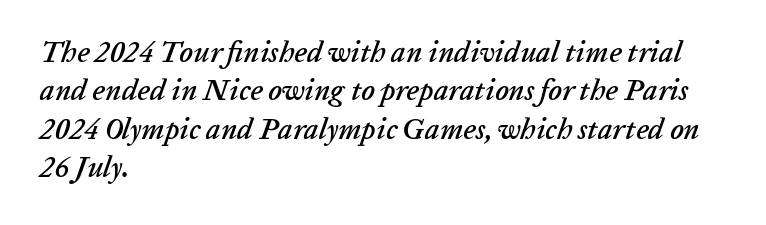
Q: Is the text italic (slanted)? A: Yes, it leans right by about 20 degrees.
Q: Is the text underlined? A: No.
Q: How is the paragraph aligned? A: Left-aligned.
Q: Is the spacing between letters normal or unusually wide? A: Normal.
Q: Is the spacing between lines tight, normal or loose? A: Normal.
Q: Width (condensed, normal, or wide)? A: Normal.
Q: Stroke contrast? A: Low.
Q: x-height? A: Medium.
Q: Monospaced? A: No.
